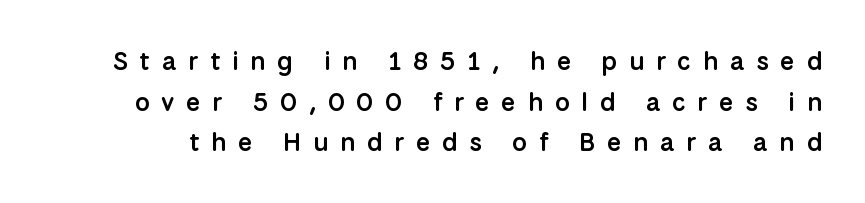
Q: Is the text bold? A: Semi-bold.
Q: Is the text italic (slanted)? A: No, it is upright.
Q: Is the text underlined? A: No.
Q: Is the spacing between letters normal or unusually wide? A: Unusually wide.
Q: Is the spacing between lines tight, normal or loose? A: Normal.
